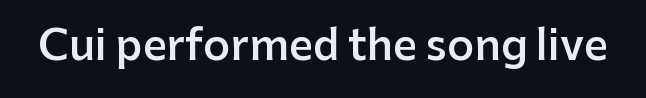
{"serif": "no", "italic": "no", "bold": "semi", "weight": "semibold", "width": "normal", "stroke_contrast": "low", "x_height": "medium", "monospaced": "no", "underline": "no", "letter_spacing": "normal", "letter_spacing_em": 0.0, "glyph_px": 42}
